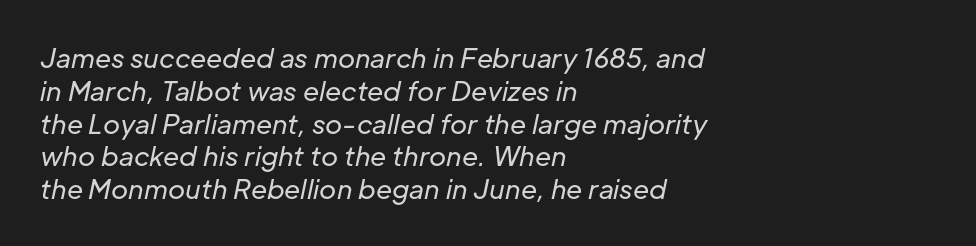
Q: Is the text bold? A: No.
Q: Is the text italic (slanted)? A: Yes, it leans right by about 12 degrees.
Q: Is the text underlined? A: No.
Q: How is the paragraph aligned? A: Left-aligned.
Q: Is the spacing between letters normal or unusually wide? A: Normal.
Q: Is the spacing between lines tight, normal or loose? A: Normal.
